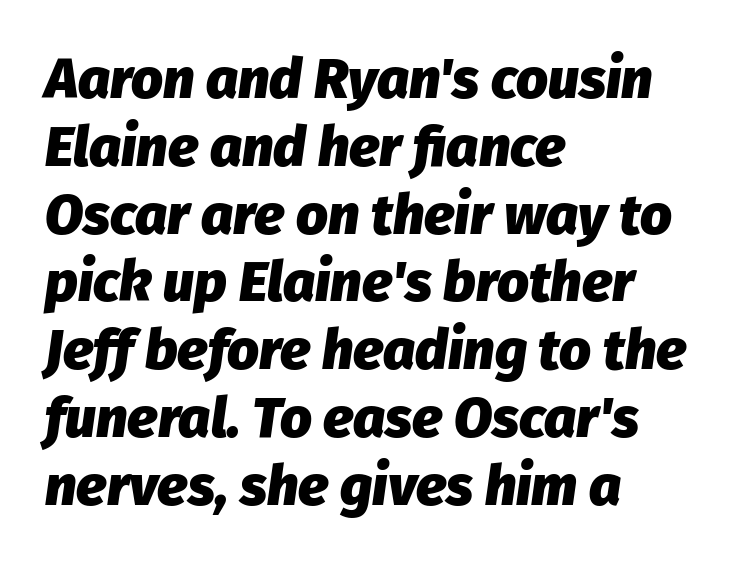
{"italic": "yes", "lean": "right", "slant_degrees": 8, "bold": "yes", "weight": "heavy", "width": "normal", "stroke_contrast": "low", "x_height": "medium", "monospaced": "no", "underline": "no", "align": "left", "line_spacing_ratio": 1.21, "letter_spacing": "normal", "letter_spacing_em": 0.0, "glyph_px": 56}
